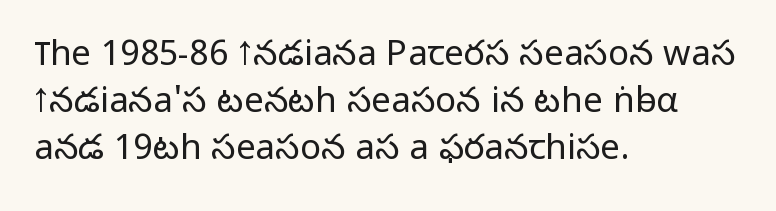
This sample uses an upright cut, with every glyph sitting square on the baseline. Think of a printed novel: that variable character pitch is what you see here. In CSS terms this would be text-align: left. Vertical stems look standard width or narrower in stroke. Observe the absence of serifs on each vertical stroke in this sample. Quick note: underline off.
